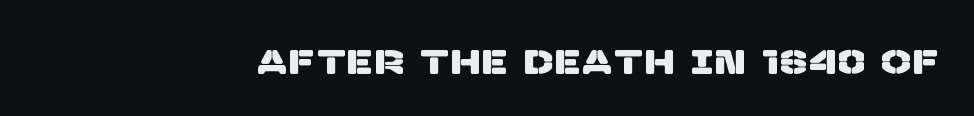
The image shows 34 px sans-serif type; set not underlined; low stroke contrast and a large x-height.
